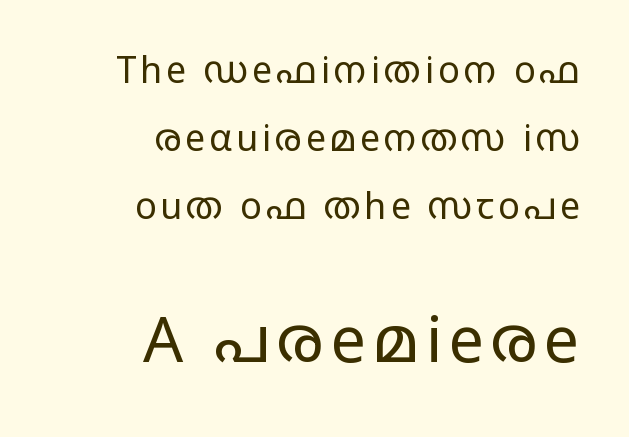
A student would notice the bottom passage is typeset larger than what precedes it. The characters display no serif detailing; their extremities are plain. Is there any slant? The stems are plumb. The paragraph shown leans on its right margin.
